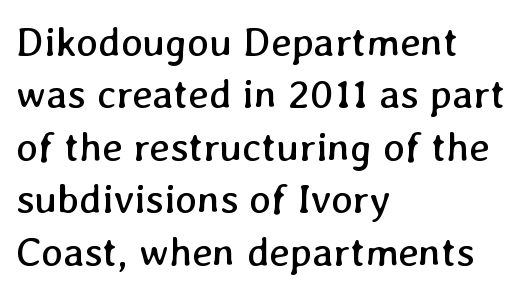
The image shows 41 px regular-weight type; set left-aligned, normal line spacing (1.28x), normal letter spacing, not underlined; low stroke contrast and a medium x-height.
